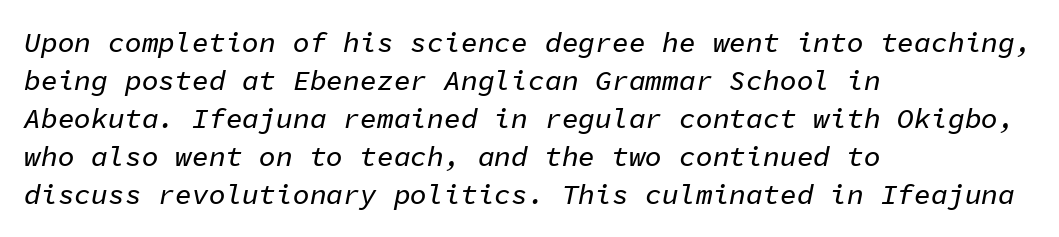
The image shows 28 px text type, italic (leaning right), monospaced; set left-aligned, normal line spacing (1.36x), normal letter spacing, not underlined; low stroke contrast and a medium x-height.
